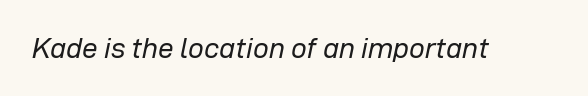
{"italic": "yes", "lean": "right", "slant_degrees": 12, "bold": "no", "weight": "regular", "width": "normal", "stroke_contrast": "low", "x_height": "medium", "monospaced": "no", "underline": "no", "letter_spacing": "normal", "letter_spacing_em": 0.0, "glyph_px": 28}
